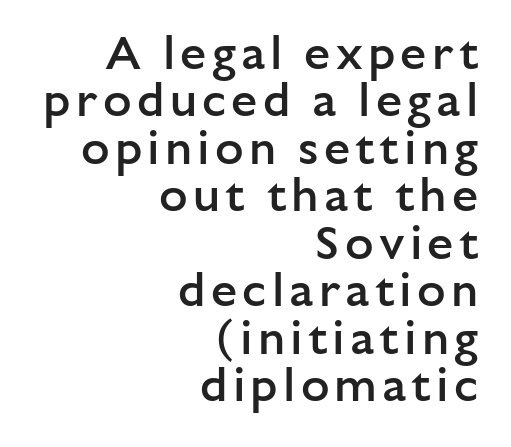
The image shows 47 px semibold sans-serif type, upright; set right-aligned, tight line spacing (1.01x), not underlined; low stroke contrast and a medium x-height.
